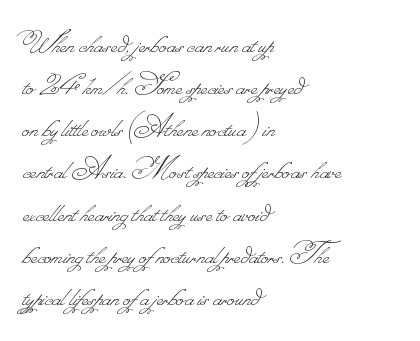
A quiet, ordinary-to-light weight characterises the typeface. The gap between lines stays unmarked. Short and long lines alike share a common starting point at left. Words appear dense and cohesive because spacing is normal. You could not count columns in this text — the font is proportionally spaced.
